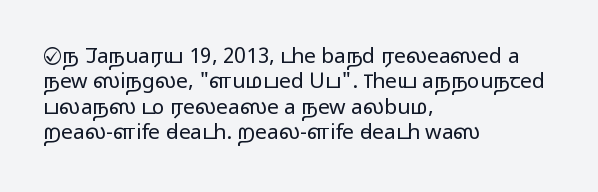
The image shows 21 px text type, upright; set left-aligned, line spacing 1.21x, normal letter spacing, not underlined.
